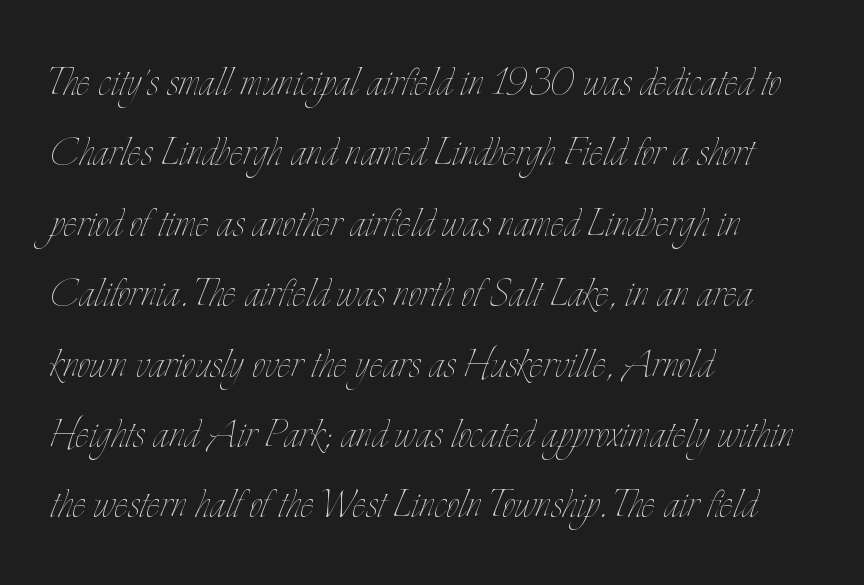
This rendering uses left alignment, leaving the right contour irregular. The lines sit at an ordinary, default distance from one another. This sample uses plain, unmodified letter spacing. Here the designer chose a conventional face with non-uniform glyph widths. The space beneath each line is pristine and unruled.
